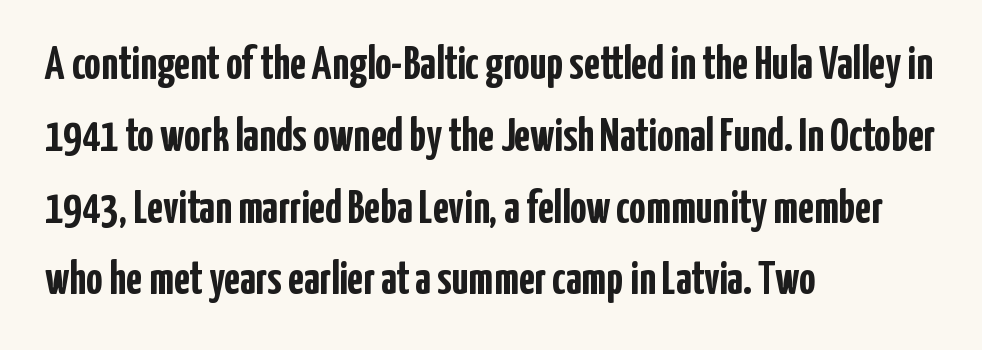
Students, this is bold: see how much ink each stroke carries. The paragraph shown leans on its left margin. Descender tails drop into unmarked territory. Here the designer chose a conventional face with non-uniform glyph widths. Quick note: interline space is typical. Regarding serifs, this sample does without them.
